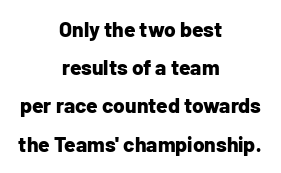
Just letters on the line, the space beneath them empty. The setting favours the middle, as headings and verse often do. Rendered with straight, roman letterforms. How are the letters spaced? Ordinarily, with no added tracking. As a designer I'd log this as weight 700, bold.
